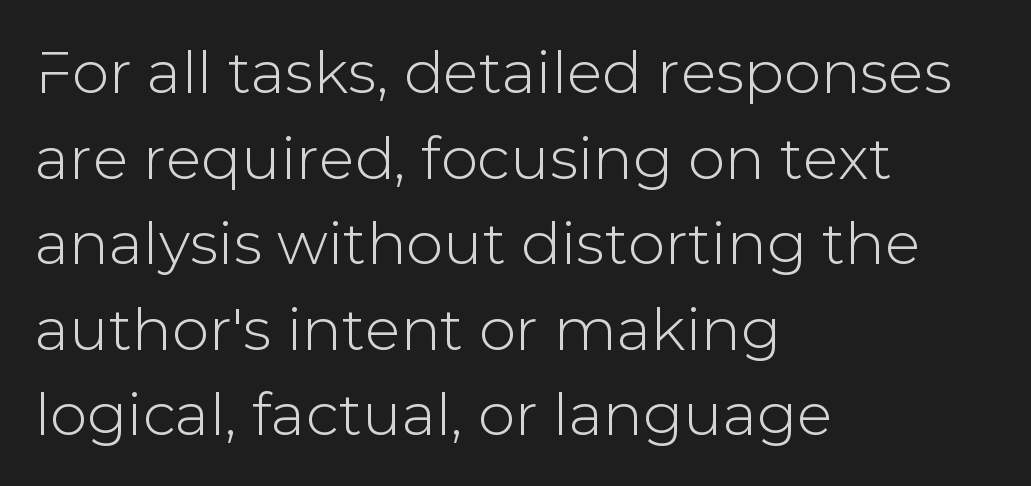
The image shows 59 px sans-serif type, upright; set left-aligned, normal line spacing (1.45x), normal letter spacing, not underlined; low stroke contrast and a medium x-height.
